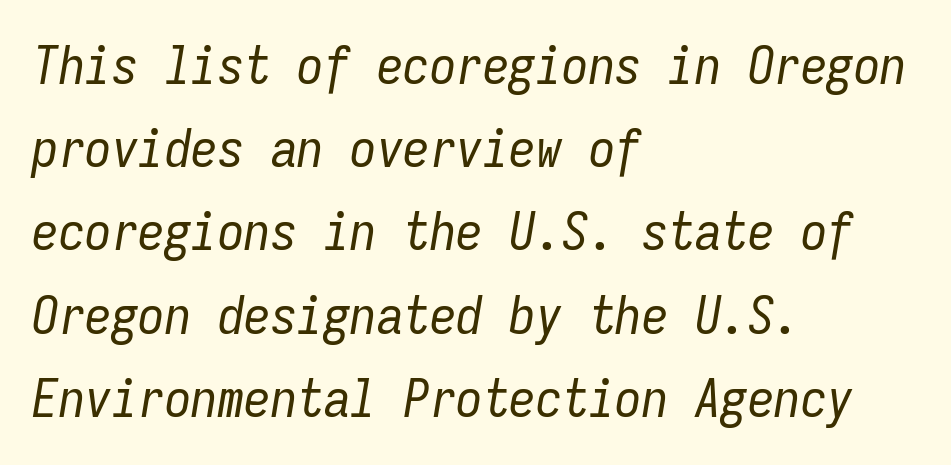
{"italic": "yes", "lean": "right", "slant_degrees": 9, "bold": "no", "weight": "regular", "width": "condensed", "stroke_contrast": "low", "x_height": "medium", "monospaced": "yes", "underline": "no", "align": "left", "line_spacing": "normal", "line_spacing_ratio": 1.57, "letter_spacing": "normal", "letter_spacing_em": 0.0, "glyph_px": 53}
